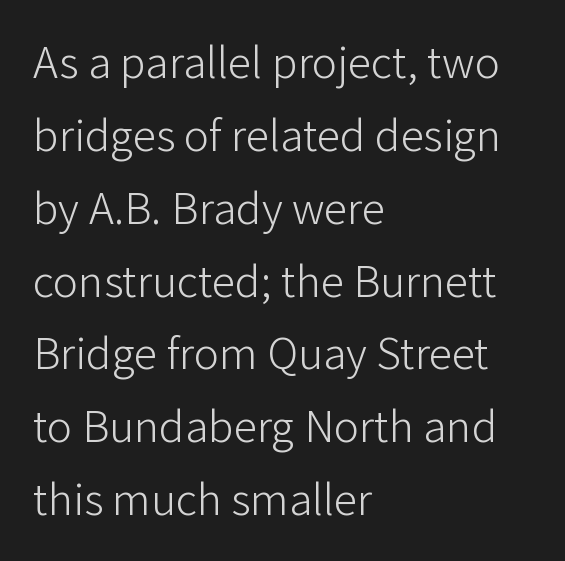
Q: Is the text bold? A: No.
Q: Is the text italic (slanted)? A: No, it is upright.
Q: Is the typeface a serif or a sans-serif typeface? A: Sans-serif.
Q: Is the text underlined? A: No.
Q: How is the paragraph aligned? A: Left-aligned.
Q: Is the spacing between letters normal or unusually wide? A: Normal.
Q: Is the spacing between lines tight, normal or loose? A: Normal.
Q: Width (condensed, normal, or wide)? A: Normal.
Q: Stroke contrast? A: Low.
Q: x-height? A: Medium.
Q: Monospaced? A: No.
